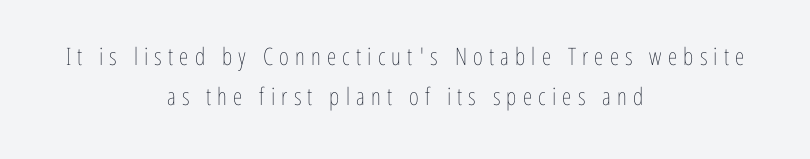
The image shows 24 px text type, upright; set centered, normal line spacing (1.67x), unusually wide letter spacing (+0.26 em), not underlined.
